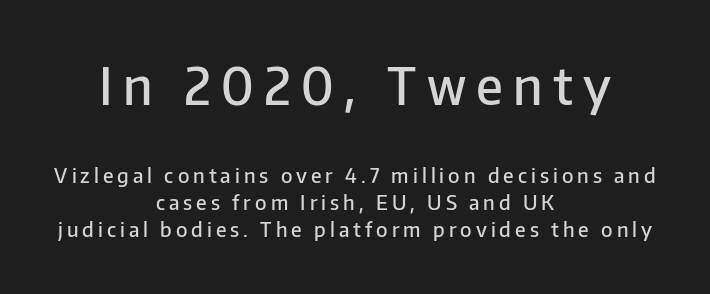
The image shows 51 px semibold sans-serif type, upright; set centered, normal line spacing (1.35x), unusually wide letter spacing (+0.2 em), not underlined; the first (top) block is 2.55x larger; low stroke contrast and a medium x-height.
